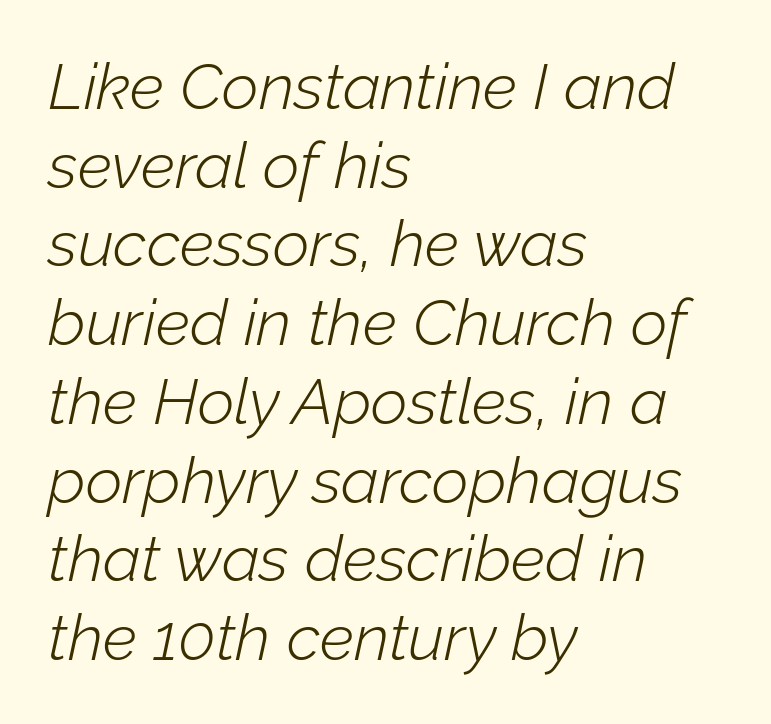
Does extra space separate the letters? No, they use regular spacing. A typesetter would mark this as italic. The text block is weighted toward the left margin, trailing off unevenly rightward. Check under the words: just untouched page. Heaviness? Minimal to ordinary, like unemphasized prose.
